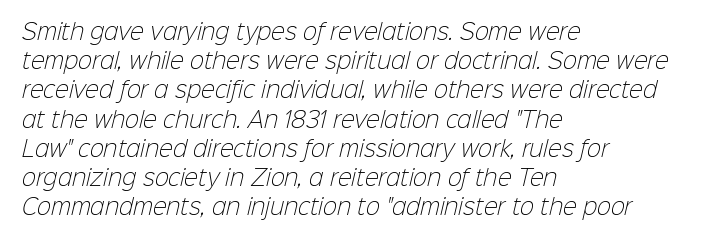
The image shows 21 px text type; set left-aligned, normal line spacing (1.39x), normal letter spacing, not underlined.
